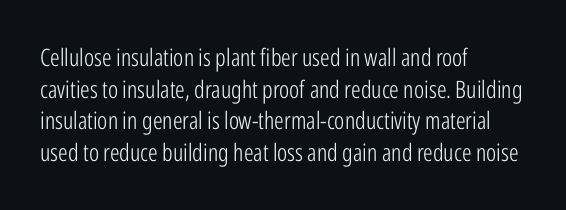
{"italic": "no", "bold": "no", "underline": "no", "align": "left", "line_spacing": "normal", "line_spacing_ratio": 1.32, "letter_spacing": "normal", "letter_spacing_em": 0.0, "glyph_px": 24}
